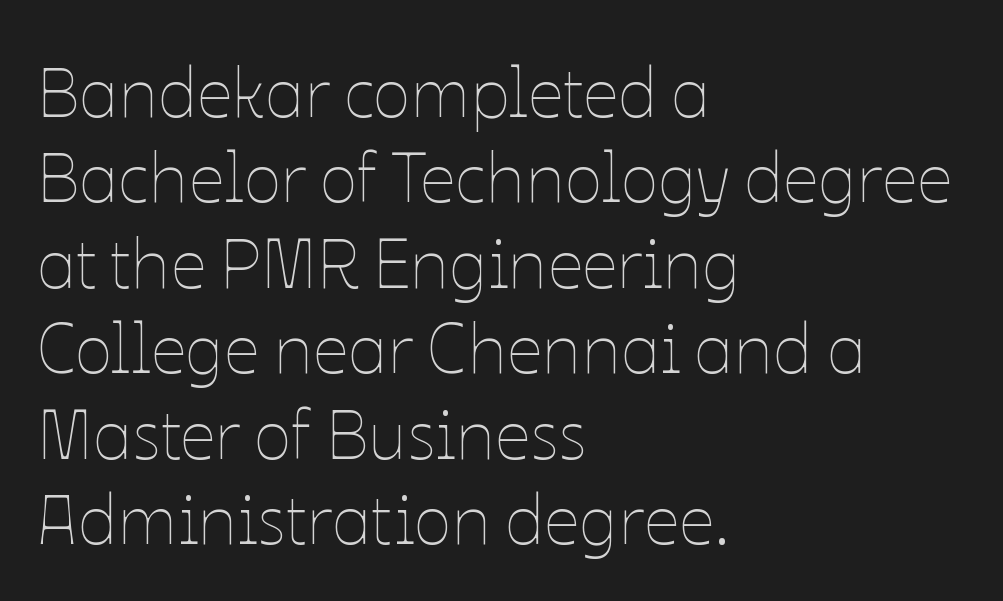
The typesetting does not lean heavy: it is not bold. Is the letter spacing exaggerated? No — it looks like the ordinary default. The gap between lines stays unmarked. Character widths vary here, with narrow letters taking less room than wide ones.
